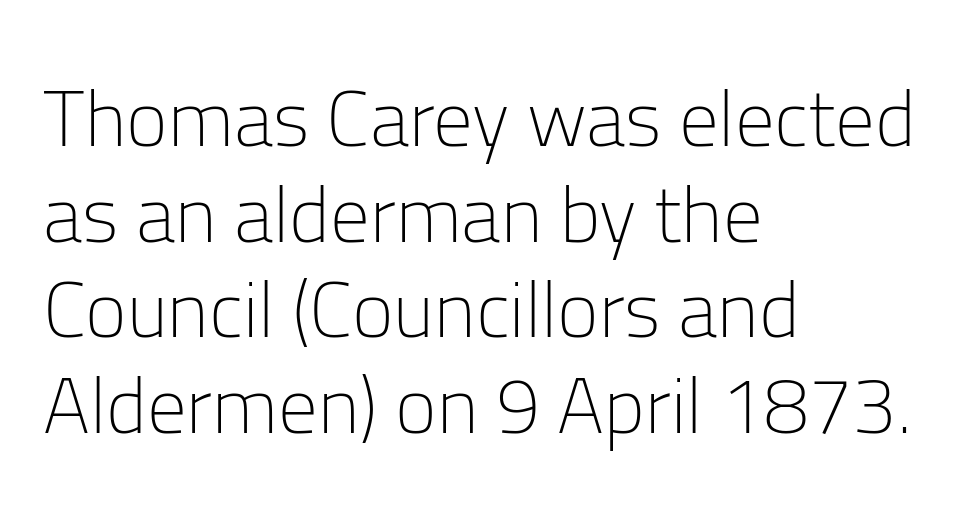
The image shows 79 px light sans-serif type, upright; set left-aligned, line spacing 1.21x, normal letter spacing, not underlined; low stroke contrast and a medium x-height.
